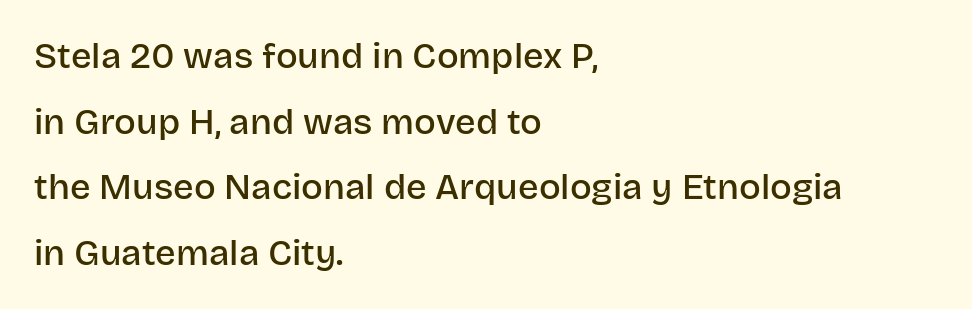
{"serif": "no", "italic": "no", "bold": "semi", "weight": "semibold", "width": "normal", "stroke_contrast": "low", "x_height": "large", "monospaced": "no", "underline": "no", "align": "left", "line_spacing_ratio": 1.82, "letter_spacing": "normal", "letter_spacing_em": 0.0, "glyph_px": 36}
